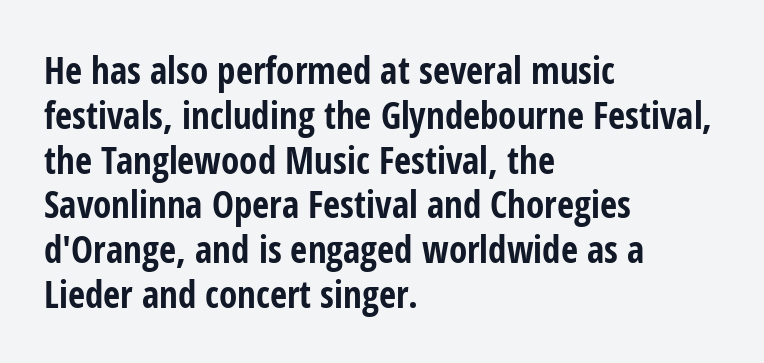
I'd call this a sans setting — the letters go barefoot. No word sits above an underline. These words are printed bold, with thick strokes throughout. Every stem runs plumb, perpendicular to the baseline.
